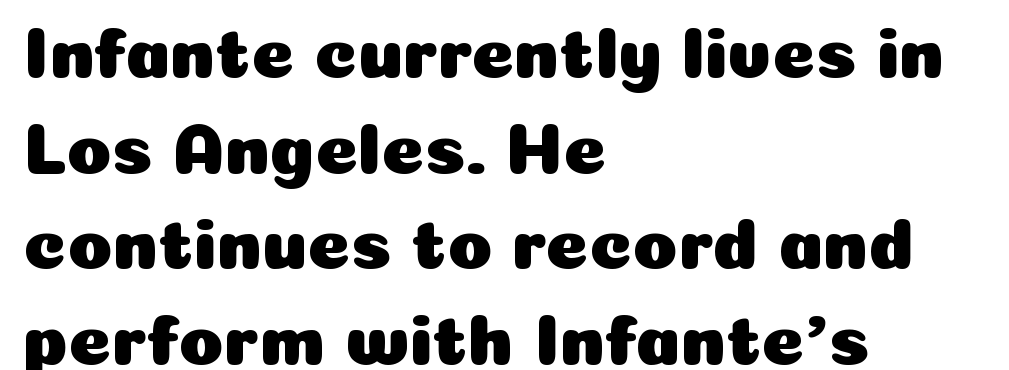
Q: Is the text italic (slanted)? A: No, it is upright.
Q: Is the typeface a serif or a sans-serif typeface? A: Sans-serif.
Q: Is the text underlined? A: No.
Q: How is the paragraph aligned? A: Left-aligned.
Q: Is the spacing between letters normal or unusually wide? A: Normal.
Q: Is the spacing between lines tight, normal or loose? A: Normal.
Q: Width (condensed, normal, or wide)? A: Normal.
Q: Stroke contrast? A: Low.
Q: x-height? A: Medium.
Q: Monospaced? A: No.
